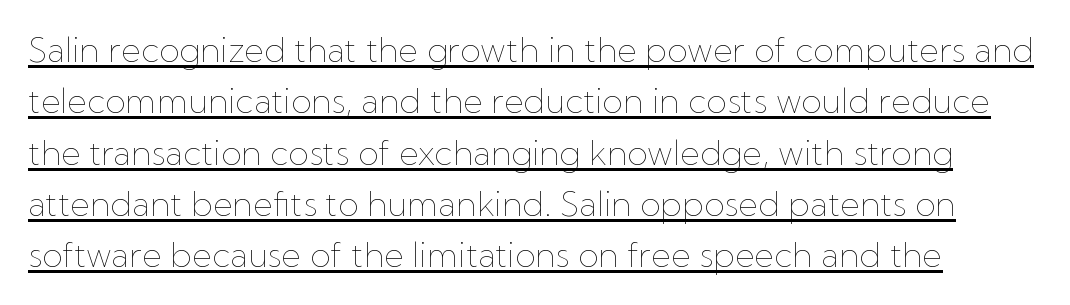
Characters follow at the spacing the type designer built in. Character widths vary here, with narrow letters taking less room than wide ones. Is the type heavy? It reads as light-to-regular instead. Is there an underline? Yes — a line sits under the letters. Upright lettering throughout.
